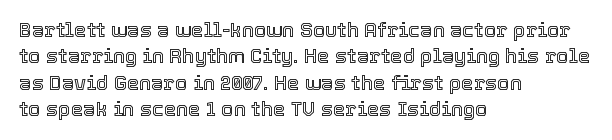
{"italic": "no", "underline": "no", "align": "left", "line_spacing": "normal", "line_spacing_ratio": 1.32, "letter_spacing": "normal", "letter_spacing_em": 0.0, "glyph_px": 20}
